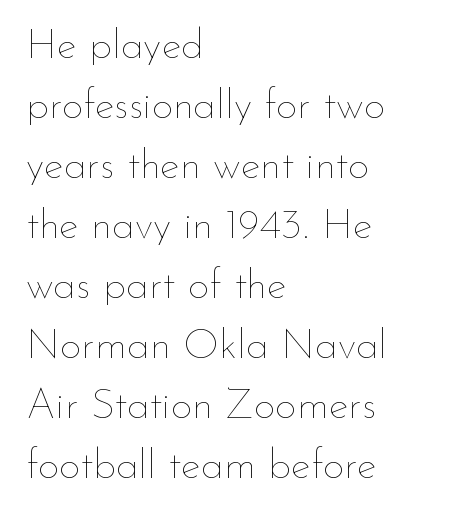
The compositor pushed each line to the left boundary. Designer's note — italics off, roman on. Normally led — the rows are evenly, conventionally spaced. Weight: in the light-to-regular range. The letters advance in unequal steps, a hallmark of proportional type.
